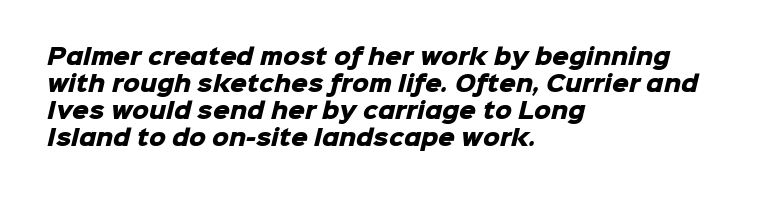
Q: Is the text bold? A: Yes.
Q: Is the text underlined? A: No.
Q: How is the paragraph aligned? A: Left-aligned.
Q: Is the spacing between letters normal or unusually wide? A: Normal.
Q: Is the spacing between lines tight, normal or loose? A: Normal.
